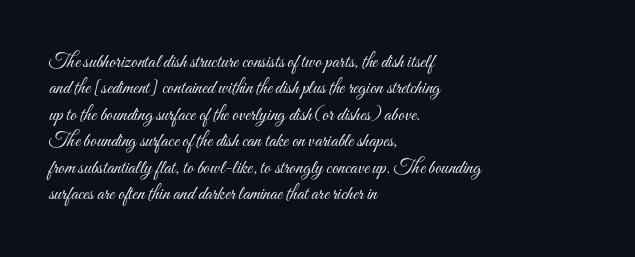
{"bold": "no", "underline": "no", "align": "left", "line_spacing": "normal", "line_spacing_ratio": 1.32, "letter_spacing": "normal", "letter_spacing_em": 0.0, "glyph_px": 20}
